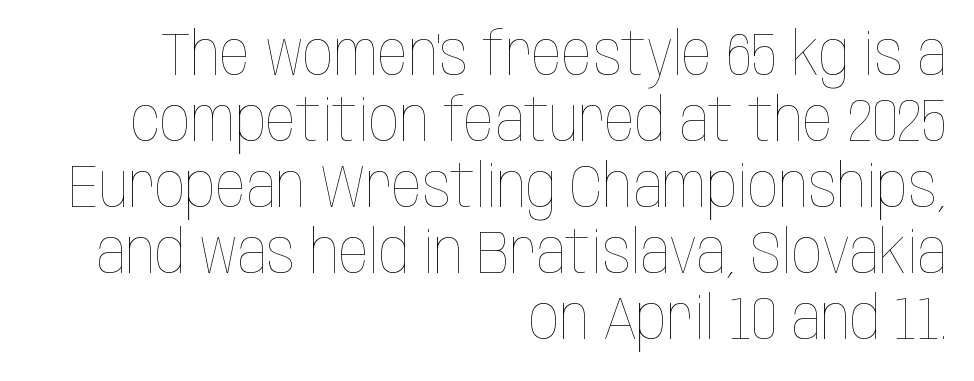
Q: Is the text bold? A: No.
Q: Is the text italic (slanted)? A: No, it is upright.
Q: Is the text underlined? A: No.
Q: How is the paragraph aligned? A: Right-aligned.
Q: Is the spacing between letters normal or unusually wide? A: Normal.
Q: Is the spacing between lines tight, normal or loose? A: Tight.
Q: Width (condensed, normal, or wide)? A: Condensed.
Q: Stroke contrast? A: Low.
Q: x-height? A: Large.
Q: Monospaced? A: No.
